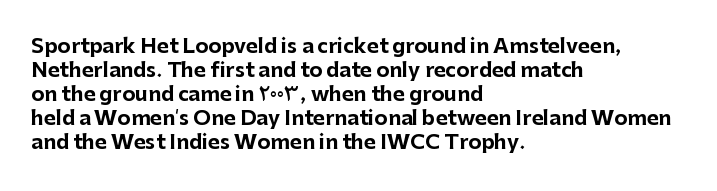
The image shows 20 px bold type, upright; set left-aligned, line spacing 1.2x, normal letter spacing, not underlined.
